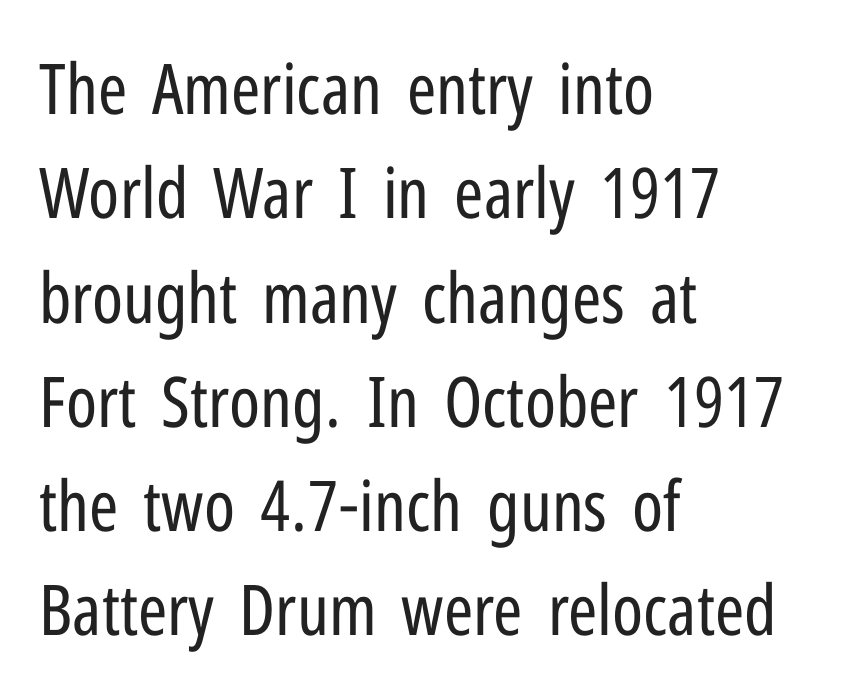
{"serif": "no", "italic": "no", "bold": "no", "weight": "regular", "width": "condensed", "stroke_contrast": "low", "x_height": "medium", "monospaced": "no", "underline": "no", "align": "left", "line_spacing": "normal", "line_spacing_ratio": 1.49, "letter_spacing": "normal", "letter_spacing_em": 0.0, "glyph_px": 70}
